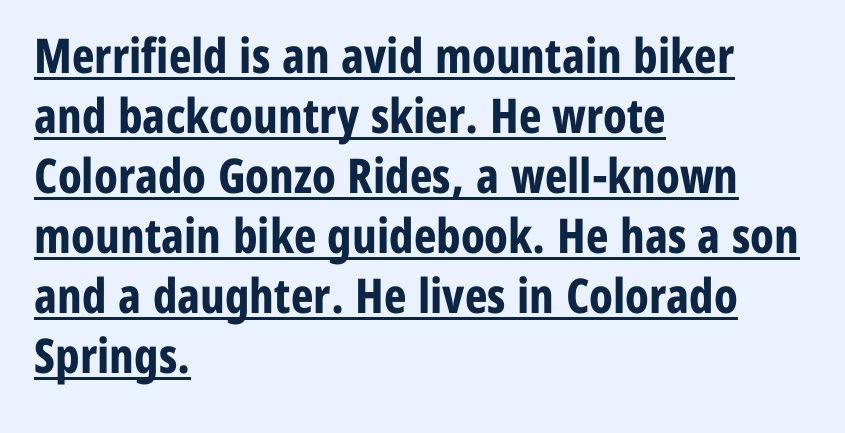
The image shows 48 px bold, condensed sans-serif type, upright; set left-aligned, normal line spacing (1.25x), normal letter spacing, underlined; low stroke contrast and a medium x-height.
